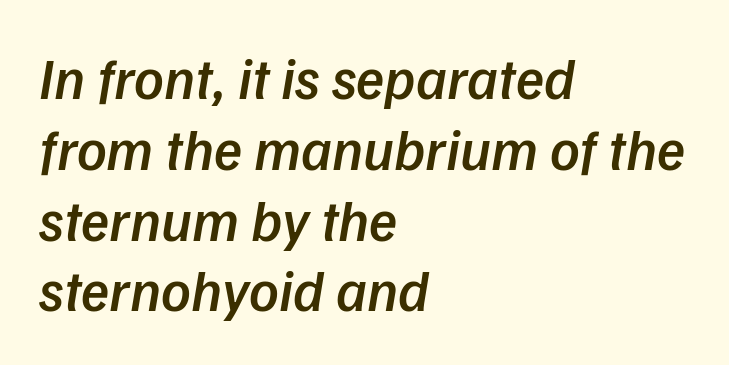
{"italic": "yes", "lean": "right", "slant_degrees": 9, "bold": "semi", "weight": "semibold", "width": "normal", "stroke_contrast": "low", "x_height": "medium", "monospaced": "no", "underline": "no", "align": "left", "line_spacing_ratio": 1.22, "letter_spacing": "normal", "letter_spacing_em": 0.0, "glyph_px": 58}
